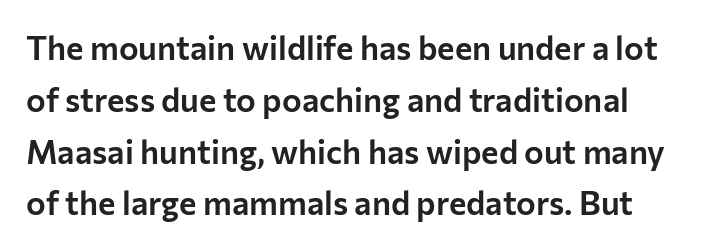
Q: Is the text italic (slanted)? A: No, it is upright.
Q: Is the typeface a serif or a sans-serif typeface? A: Sans-serif.
Q: Is the text underlined? A: No.
Q: Is the spacing between letters normal or unusually wide? A: Normal.
Q: Is the spacing between lines tight, normal or loose? A: Normal.
Q: Width (condensed, normal, or wide)? A: Normal.
Q: Stroke contrast? A: Low.
Q: x-height? A: Medium.
Q: Monospaced? A: No.
